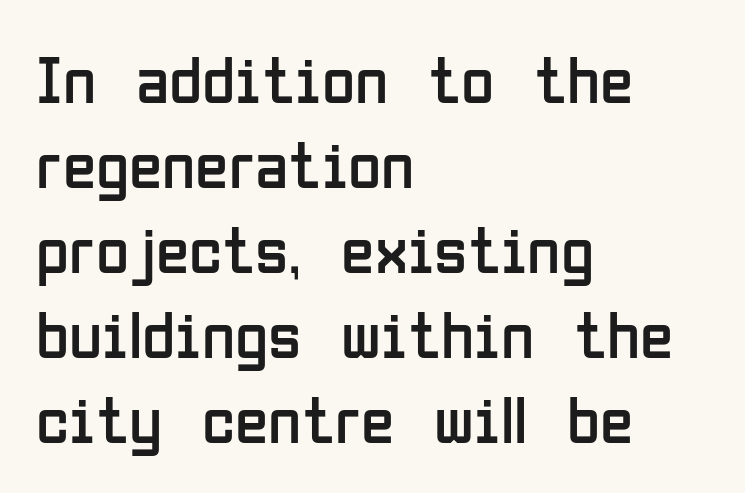
The image shows 68 px regular-weight, condensed sans-serif type, upright; set left-aligned, normal line spacing (1.25x), normal letter spacing, not underlined; low stroke contrast and a medium x-height.
